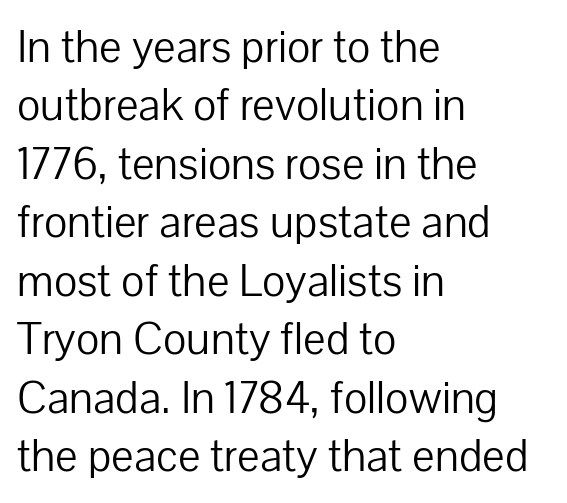
{"serif": "no", "italic": "no", "bold": "no", "weight": "light", "width": "normal", "stroke_contrast": "low", "x_height": "medium", "monospaced": "no", "underline": "no", "align": "left", "line_spacing": "normal", "line_spacing_ratio": 1.3, "letter_spacing": "normal", "letter_spacing_em": 0.0, "glyph_px": 45}
